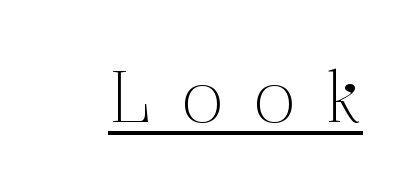
{"serif": "yes", "italic": "no", "bold": "no", "weight": "light", "width": "normal", "stroke_contrast": "medium", "x_height": "medium", "monospaced": "no", "underline": "yes", "letter_spacing": "wide", "letter_spacing_em": 0.4, "glyph_px": 72}
